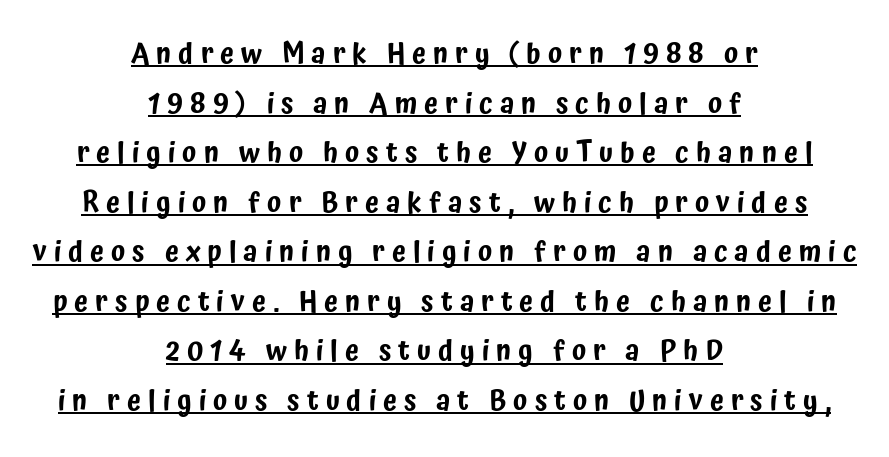
Proportional: the letters do not fall into vertical columns. Casual observation: everything's sitting right in the middle. Tracking here is generous; glyphs stand well apart from one another. Italic: no, the glyphs are upright roman.
